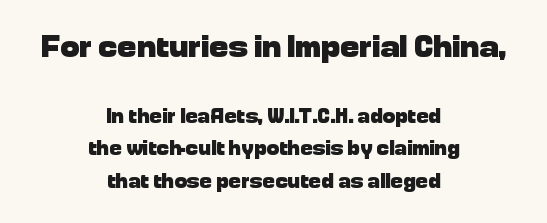
Q: Is the text bold? A: Yes.
Q: Is the text italic (slanted)? A: No, it is upright.
Q: Is the typeface a serif or a sans-serif typeface? A: Sans-serif.
Q: Is the text underlined? A: No.
Q: How is the paragraph aligned? A: Centered.
Q: Is the spacing between letters normal or unusually wide? A: Normal.
Q: Is the spacing between lines tight, normal or loose? A: Normal.
Q: Which block of text is set in a larger size, the first (top) or the second (bottom)? A: The first (top) one.
Q: Width (condensed, normal, or wide)? A: Normal.
Q: Stroke contrast? A: Low.
Q: x-height? A: Medium.
Q: Monospaced? A: No.
